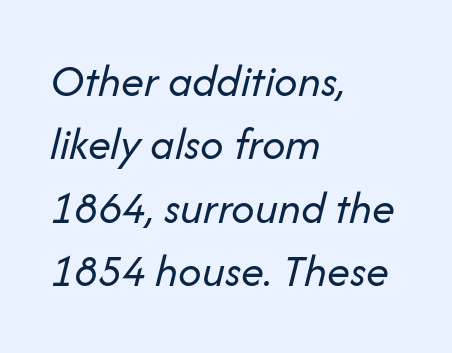
The image shows 46 px regular-weight type, italic (leaning right); set left-aligned, normal line spacing (1.38x), normal letter spacing, not underlined; low stroke contrast and a medium x-height.
